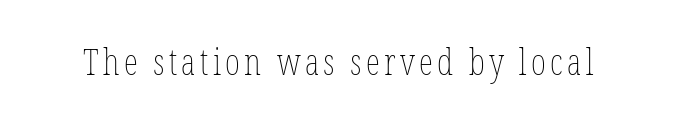
{"italic": "no", "bold": "no", "weight": "thin", "width": "condensed", "stroke_contrast": "low", "x_height": "medium", "monospaced": "no", "underline": "no", "glyph_px": 36}
